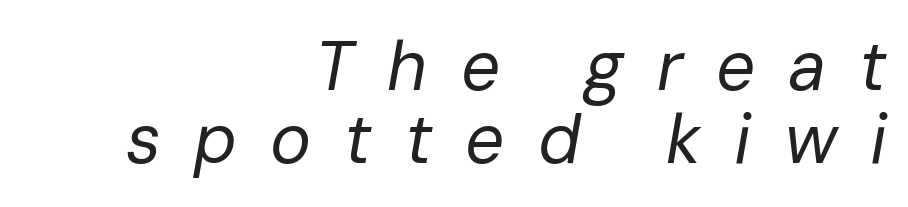
The lettering tilts uniformly, giving the passage an italic look. This sample trades vertical openness for compactness between lines. In terms of letterspacing, this is a distinctly airy, spread setting. The typesetter chose a ragged-left arrangement here.
